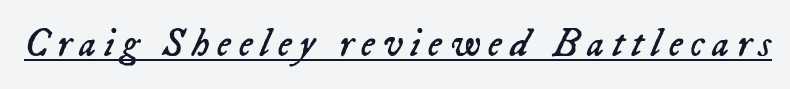
This is underlined copy, the kind a proofreader might mark for attention. Nothing heavy about these letters — not bold at all. You could not count columns in this text — the font is proportionally spaced. The whole block is typeset with a tilt.
